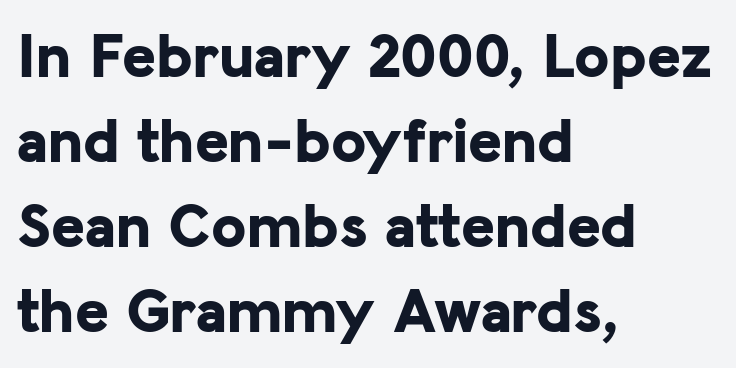
Q: Is the text bold? A: Yes.
Q: Is the text italic (slanted)? A: No, it is upright.
Q: Is the typeface a serif or a sans-serif typeface? A: Sans-serif.
Q: Is the text underlined? A: No.
Q: How is the paragraph aligned? A: Left-aligned.
Q: Is the spacing between letters normal or unusually wide? A: Normal.
Q: Is the spacing between lines tight, normal or loose? A: Normal.
Q: Width (condensed, normal, or wide)? A: Normal.
Q: Stroke contrast? A: Low.
Q: x-height? A: Medium.
Q: Monospaced? A: No.
